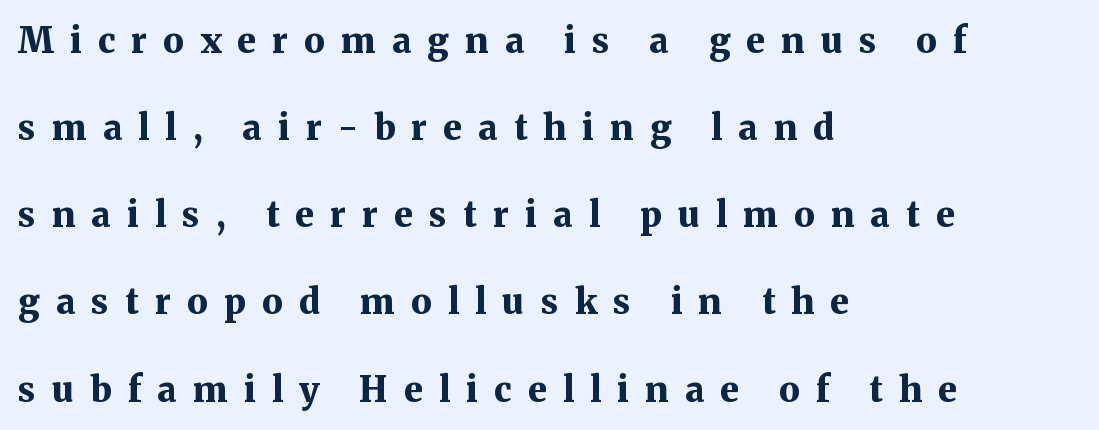
{"serif": "yes", "italic": "no", "bold": "yes", "weight": "bold", "width": "normal", "stroke_contrast": "medium", "x_height": "medium", "monospaced": "no", "underline": "no", "align": "left", "line_spacing": "loose", "line_spacing_ratio": 2.49, "letter_spacing": "wide", "letter_spacing_em": 0.46, "glyph_px": 35}
